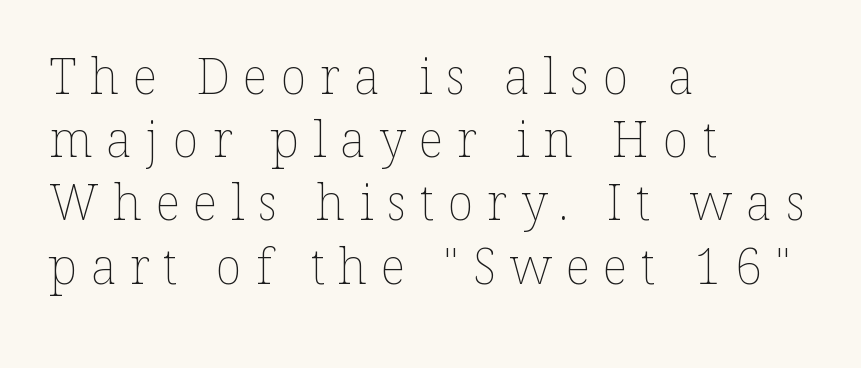
Q: Is the text bold? A: No.
Q: Is the text italic (slanted)? A: No, it is upright.
Q: Is the text underlined? A: No.
Q: How is the paragraph aligned? A: Left-aligned.
Q: Is the spacing between letters normal or unusually wide? A: Unusually wide.
Q: Is the spacing between lines tight, normal or loose? A: Normal.
Q: Width (condensed, normal, or wide)? A: Normal.
Q: Stroke contrast? A: Low.
Q: x-height? A: Medium.
Q: Monospaced? A: No.
